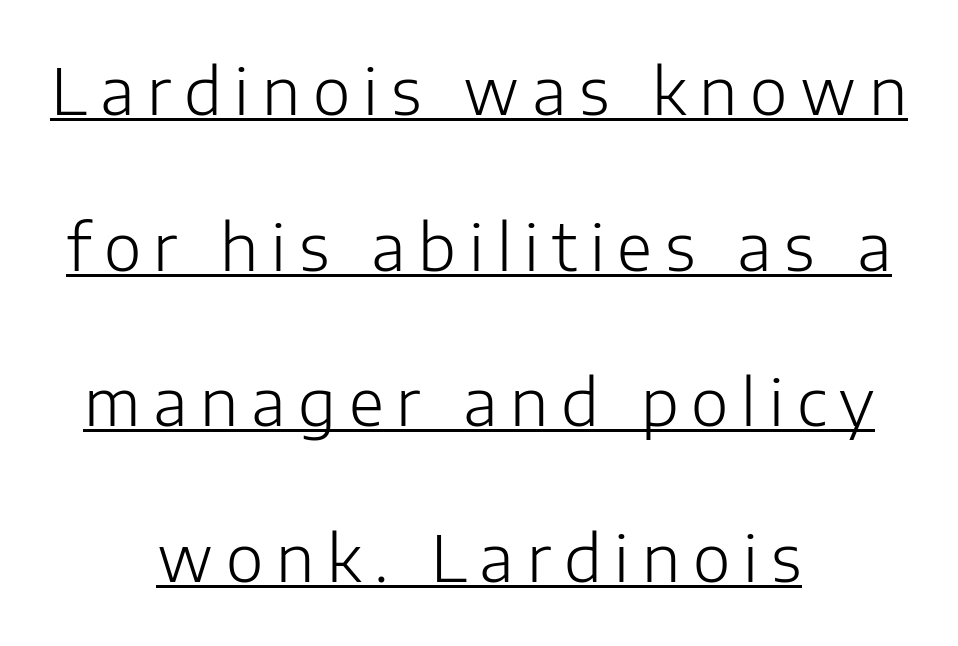
The image shows 64 px light sans-serif type, upright; set centered, loose line spacing (2.43x), unusually wide letter spacing (+0.2 em), underlined; low stroke contrast and a medium x-height.
